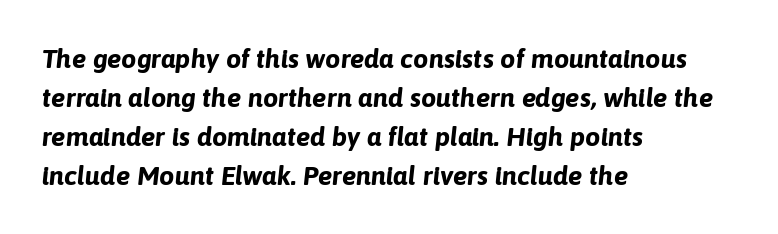
{"italic": "yes", "lean": "right", "slant_degrees": 6, "bold": "yes", "underline": "no", "align": "left", "line_spacing": "normal", "line_spacing_ratio": 1.45, "letter_spacing": "normal", "letter_spacing_em": 0.0, "glyph_px": 27}
